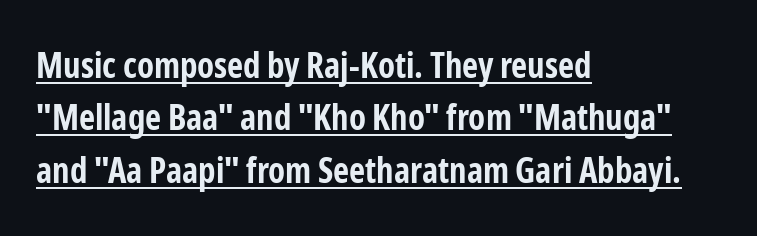
Varying glyph widths throughout — classic text-font behaviour. Notice how a bar underscores the lettering throughout. You could call the tracking neutral — neither tight nor loose. A typesetter would mark this as roman, not italic. Weight: bold. Look at the bottom of the vertical strokes: they stop flat, with no serifs.
